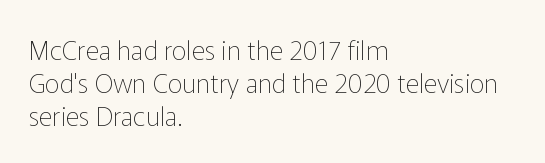
Q: Is the text bold? A: No.
Q: Is the text italic (slanted)? A: No, it is upright.
Q: Is the text underlined? A: No.
Q: How is the paragraph aligned? A: Left-aligned.
Q: Is the spacing between letters normal or unusually wide? A: Normal.
Q: Is the spacing between lines tight, normal or loose? A: Normal.
